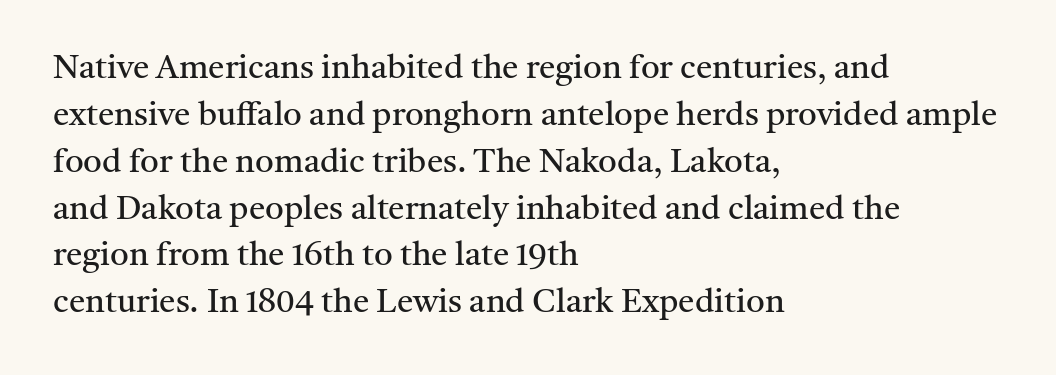
{"serif": "yes", "italic": "no", "bold": "no", "weight": "regular", "width": "normal", "stroke_contrast": "medium", "x_height": "medium", "monospaced": "no", "underline": "no", "align": "left", "line_spacing": "normal", "line_spacing_ratio": 1.42, "letter_spacing": "normal", "letter_spacing_em": 0.0, "glyph_px": 33}
